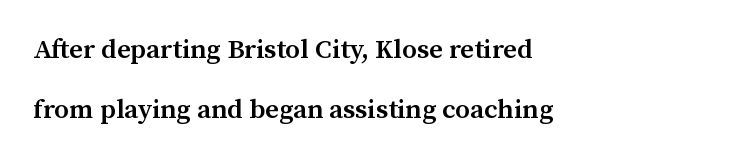
Q: Is the text bold? A: Semi-bold.
Q: Is the text italic (slanted)? A: No, it is upright.
Q: Is the text underlined? A: No.
Q: How is the paragraph aligned? A: Left-aligned.
Q: Is the spacing between letters normal or unusually wide? A: Normal.
Q: Is the spacing between lines tight, normal or loose? A: Loose.
